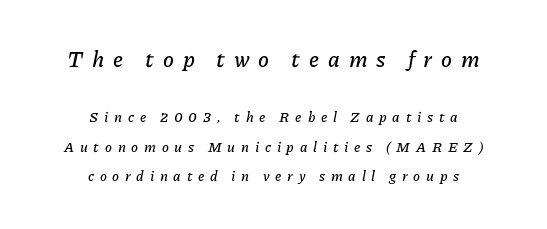
Q: Is the text italic (slanted)? A: Yes, it leans right by about 11 degrees.
Q: Is the text underlined? A: No.
Q: How is the paragraph aligned? A: Centered.
Q: Is the spacing between letters normal or unusually wide? A: Unusually wide.
Q: Is the spacing between lines tight, normal or loose? A: Loose.
Q: Which block of text is set in a larger size, the first (top) or the second (bottom)? A: The first (top) one.
